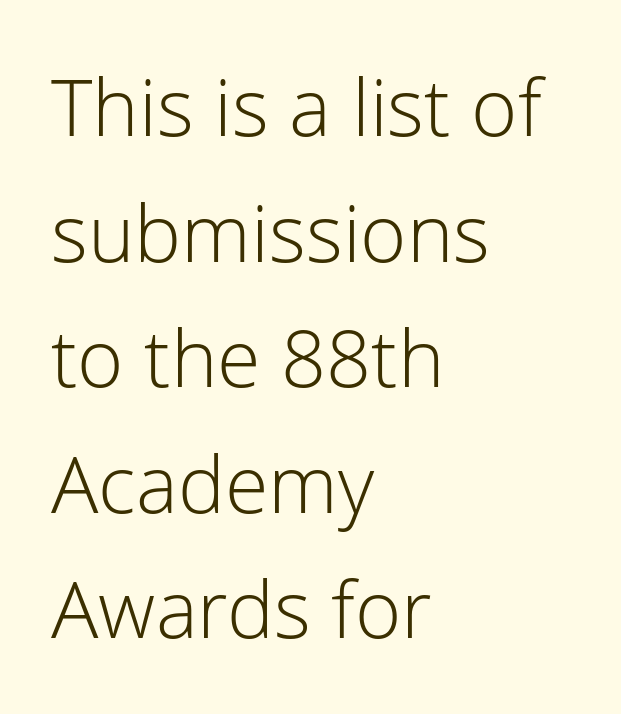
The line texture is even and compact thanks to regular tracking. Each stroke keeps to a modest, everyday thickness or less. The letters stand straight up with perfectly vertical stems. In terms of leading, this rendering sits right in the middle.
